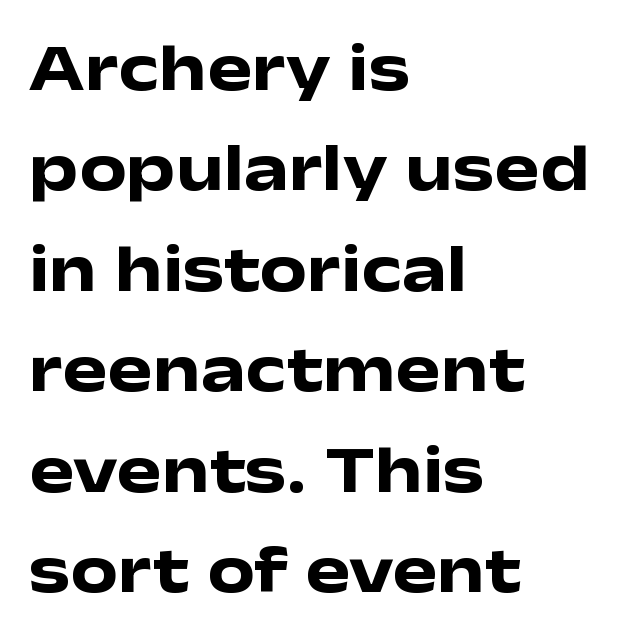
Q: Is the text bold? A: Yes.
Q: Is the text italic (slanted)? A: No, it is upright.
Q: Is the typeface a serif or a sans-serif typeface? A: Sans-serif.
Q: Is the text underlined? A: No.
Q: How is the paragraph aligned? A: Left-aligned.
Q: Is the spacing between letters normal or unusually wide? A: Normal.
Q: Is the spacing between lines tight, normal or loose? A: Normal.
Q: Width (condensed, normal, or wide)? A: Wide.
Q: Stroke contrast? A: Low.
Q: x-height? A: Medium.
Q: Monospaced? A: No.
